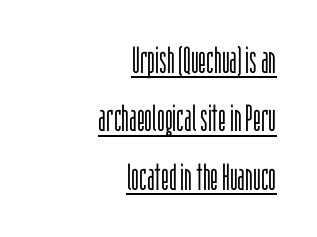
The image shows 37 px light, condensed sans-serif type, upright; set right-aligned, normal line spacing (1.58x), normal letter spacing, underlined; low stroke contrast and a large x-height.
